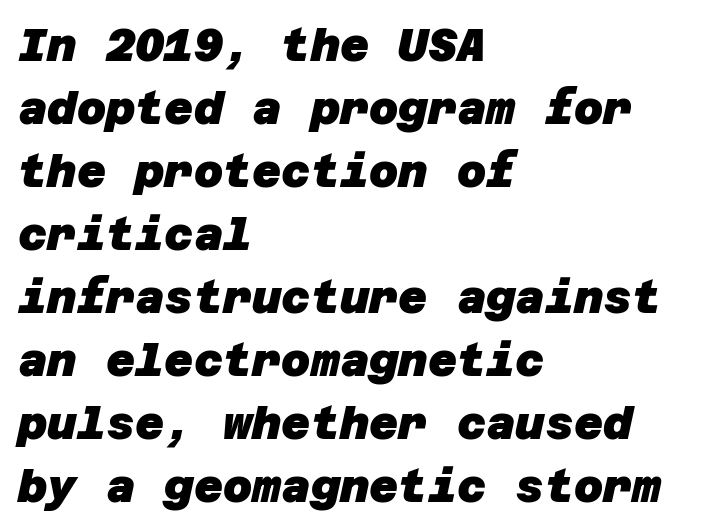
Casual observation: everything's shoved over to the left. Observe the absence of serifs on each vertical stroke in this sample. The passage shown has conventional tracking throughout. Look at the stroke-to-counter ratio: heavy, a bold.
